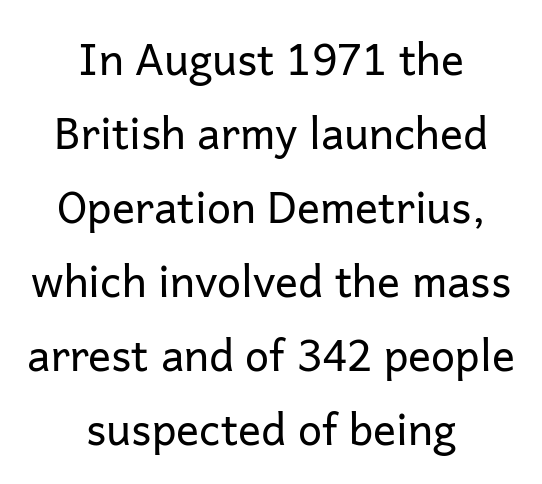
{"serif": "no", "italic": "no", "bold": "no", "weight": "regular", "width": "normal", "stroke_contrast": "low", "x_height": "medium", "monospaced": "no", "underline": "no", "align": "center", "line_spacing_ratio": 1.72, "letter_spacing": "normal", "letter_spacing_em": 0.0, "glyph_px": 43}
